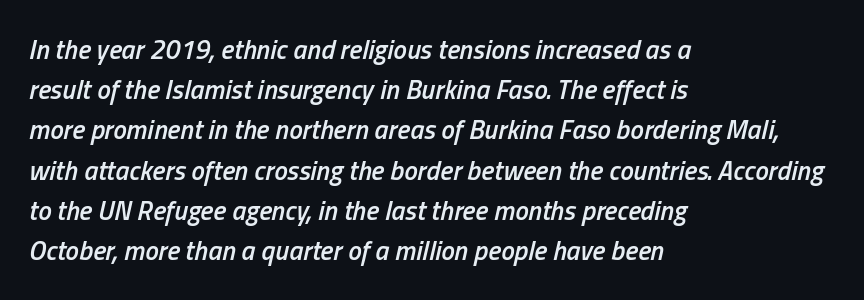
The image shows 27 px text type, italic (leaning right); set left-aligned, normal line spacing (1.49x), normal letter spacing, not underlined.
